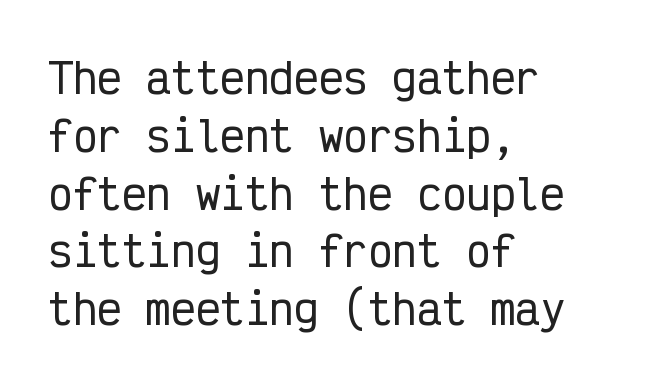
Q: Is the text italic (slanted)? A: No, it is upright.
Q: Is the typeface a serif or a sans-serif typeface? A: Sans-serif.
Q: Is the text underlined? A: No.
Q: How is the paragraph aligned? A: Left-aligned.
Q: Is the spacing between letters normal or unusually wide? A: Normal.
Q: Is the spacing between lines tight, normal or loose? A: Normal.
Q: Width (condensed, normal, or wide)? A: Condensed.
Q: Stroke contrast? A: Low.
Q: x-height? A: Medium.
Q: Monospaced? A: Yes.
